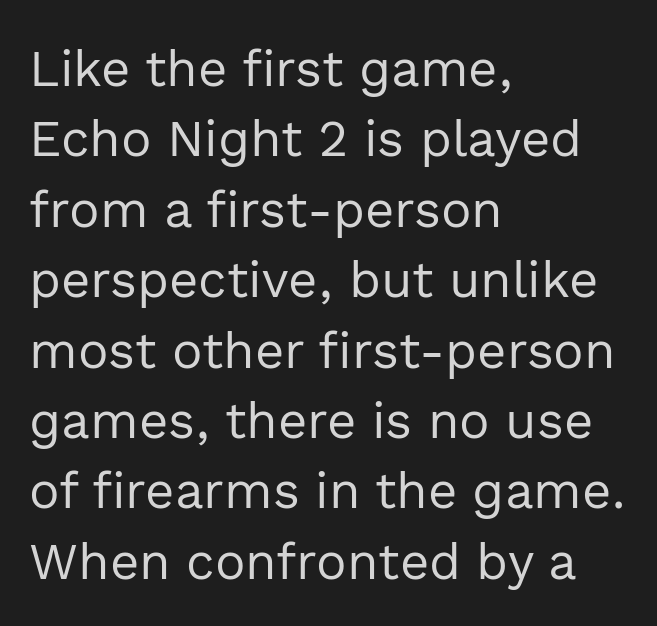
The image shows 51 px regular-weight sans-serif type, upright; set left-aligned, normal line spacing (1.38x), normal letter spacing, not underlined; a medium x-height.
